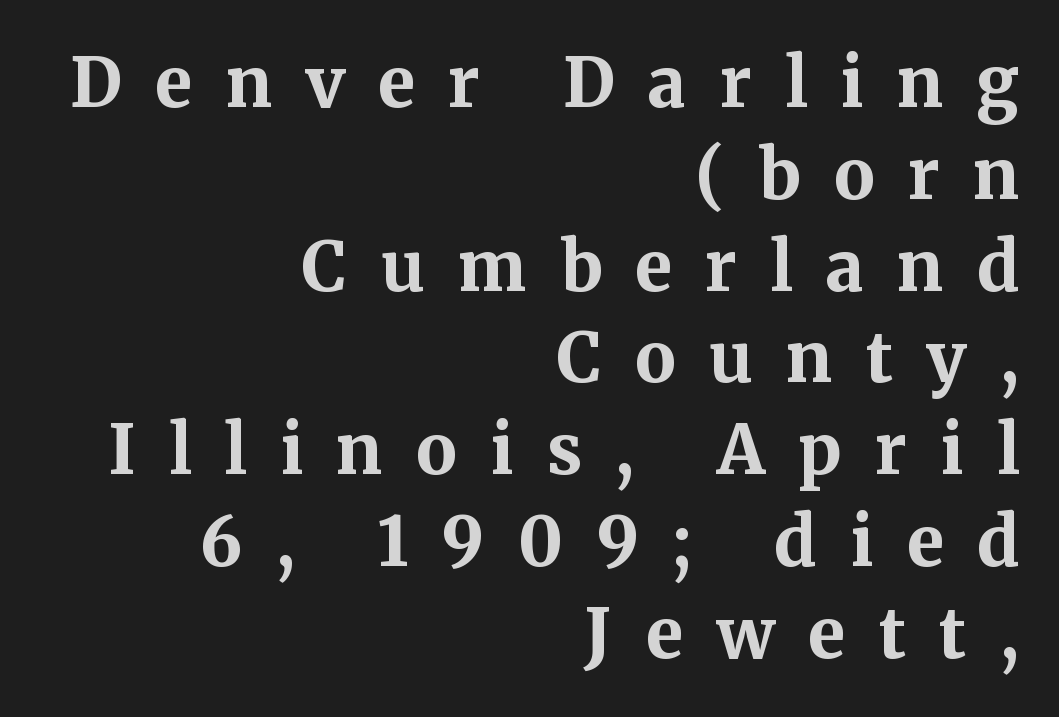
The rendering uses a moderate line-height, typical for paragraphs. Only glyphs here, with clear space below each row. Look at the tracking — it's clearly loosened, letters drifting apart. The compositor pushed each line to the right boundary. Is this a fixed-width face? No — the glyphs have proportional, varying widths.
